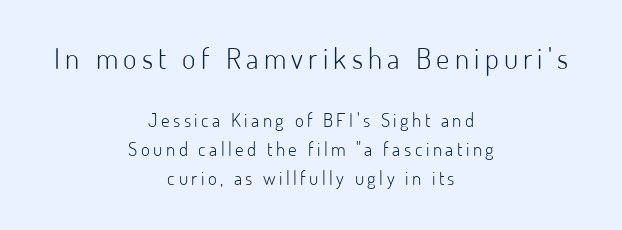
Q: Is the text bold? A: No.
Q: Is the text italic (slanted)? A: No, it is upright.
Q: Is the typeface a serif or a sans-serif typeface? A: Sans-serif.
Q: Is the text underlined? A: No.
Q: How is the paragraph aligned? A: Centered.
Q: Is the spacing between lines tight, normal or loose? A: Normal.
Q: Which block of text is set in a larger size, the first (top) or the second (bottom)? A: The first (top) one.
Q: Width (condensed, normal, or wide)? A: Normal.
Q: Stroke contrast? A: Low.
Q: x-height? A: Small.
Q: Monospaced? A: No.
